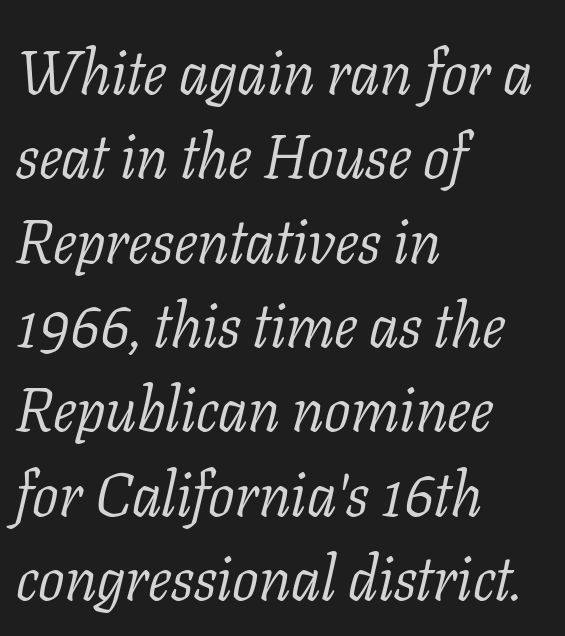
The image shows 62 px light serif type, italic (leaning right); set left-aligned, normal line spacing (1.36x), normal letter spacing, not underlined; low stroke contrast and a medium x-height.
